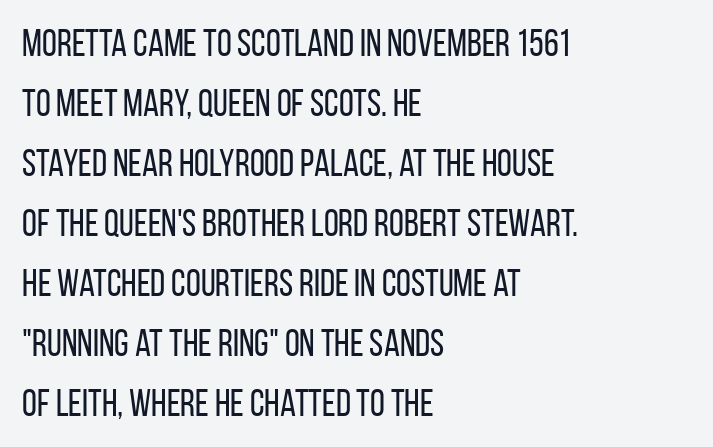
The image shows 38 px regular-weight, condensed sans-serif type, upright; set left-aligned, normal line spacing (1.58x), normal letter spacing, not underlined; low stroke contrast and a large x-height.
